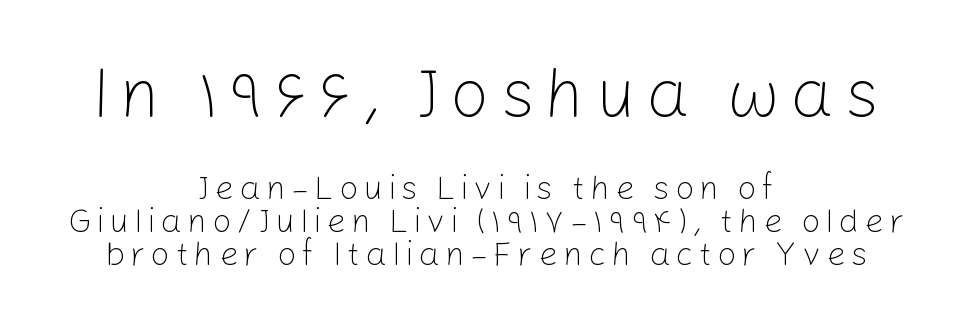
Q: Is the text bold? A: No.
Q: Is the text italic (slanted)? A: No, it is upright.
Q: Is the typeface a serif or a sans-serif typeface? A: Sans-serif.
Q: Is the text underlined? A: No.
Q: How is the paragraph aligned? A: Centered.
Q: Is the spacing between lines tight, normal or loose? A: Tight.
Q: Which block of text is set in a larger size, the first (top) or the second (bottom)? A: The first (top) one.
Q: Width (condensed, normal, or wide)? A: Normal.
Q: Stroke contrast? A: Low.
Q: x-height? A: Medium.
Q: Monospaced? A: No.
